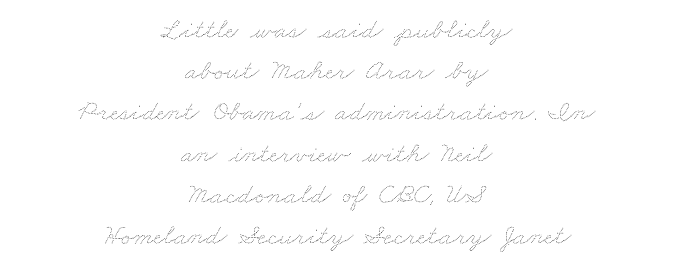
Q: Is the text bold? A: No.
Q: Is the text underlined? A: No.
Q: How is the paragraph aligned? A: Centered.
Q: Is the spacing between letters normal or unusually wide? A: Normal.
Q: Is the spacing between lines tight, normal or loose? A: Normal.
Q: Width (condensed, normal, or wide)? A: Wide.
Q: Stroke contrast? A: Medium.
Q: x-height? A: Small.
Q: Monospaced? A: No.
